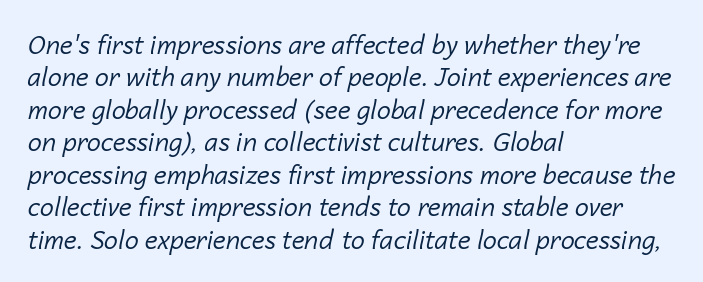
Nobody drew a line under any word here. The lines are quadded left. The rows are spaced the way most documents space them. Is the letter spacing exaggerated? No — it looks like the ordinary default. The whole block is typeset with a tilt. This reads as an unemphasized weight, regular at the heaviest.
